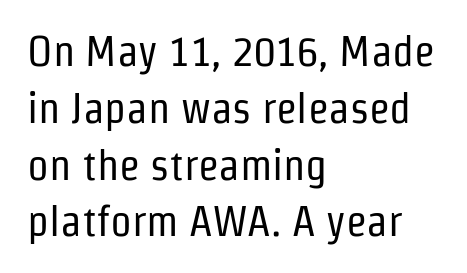
Think standard paragraph weight, or any step lighter than that. The letterforms sit shoulder to shoulder at normal distance. Character widths vary here, with narrow letters taking less room than wide ones. The typography opts for an upright posture over an oblique one. Has an underline been added? It has not. Does the copy run flush right? No — it runs flush left.
